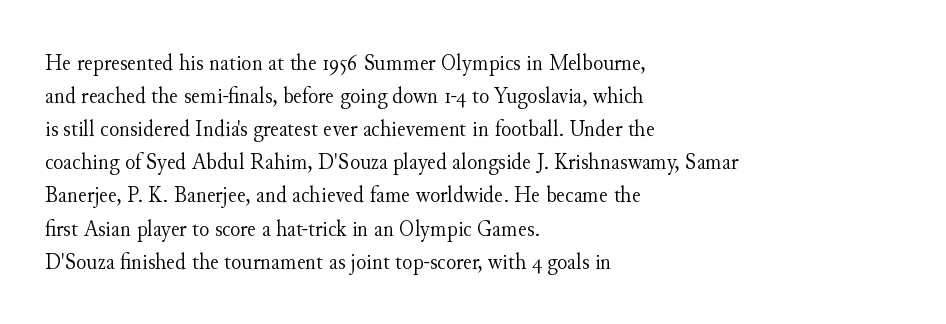
The image shows 24 px text type, upright; set left-aligned, normal line spacing (1.38x), normal letter spacing, not underlined.
